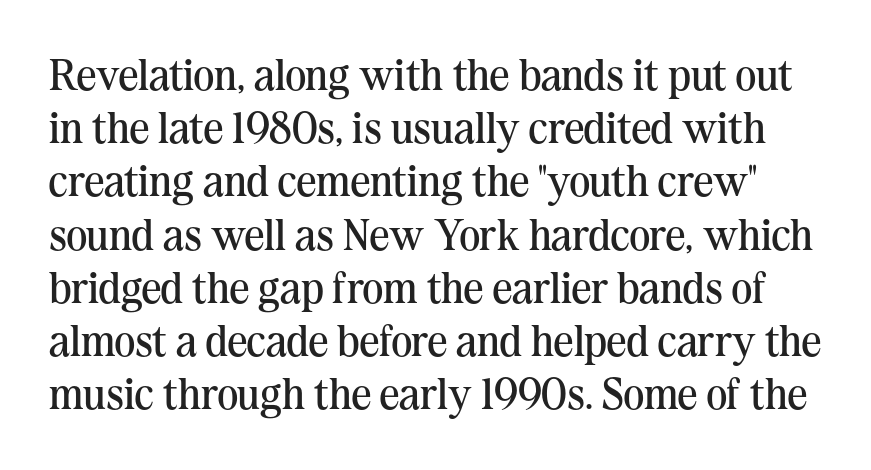
The font's upright variant was chosen for this text. Note: serifs present on the glyphs. Anything drawn beneath the words? Only blank space. The strokes carry an ordinary text weight at most.
